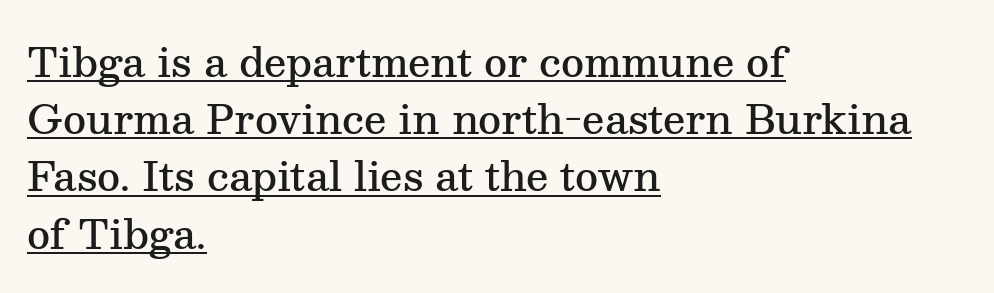
The image shows 40 px semibold serif type, upright; set left-aligned, normal line spacing (1.43x), normal letter spacing, underlined; medium stroke contrast and a medium x-height.
